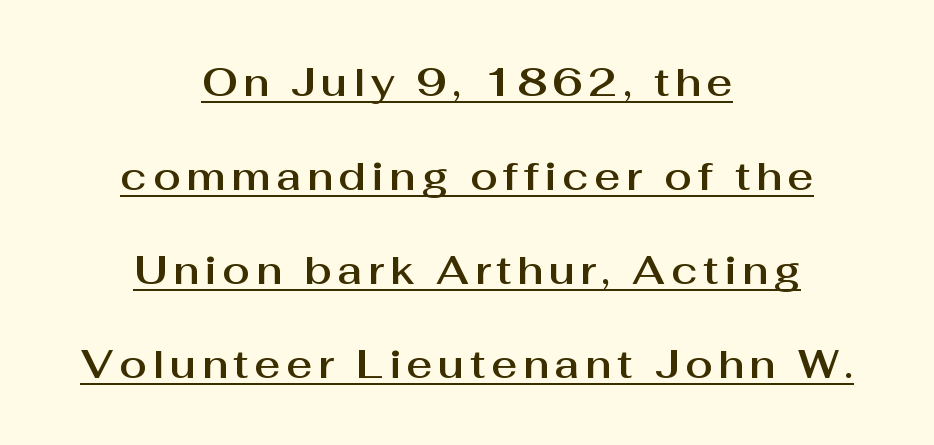
Note the varied advance widths — an 'i' is clearly narrower than an 'm'. Unlike a traditional serif, this face leaves its strokes unadorned. This is the regular roman posture of the typeface. A centered setting, common on invitations and titles, is used for this passage. A typographer would call this underscored text.
